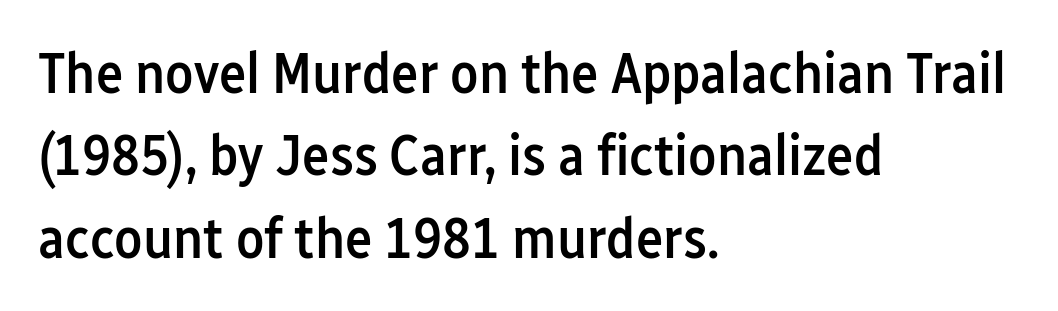
The image shows 58 px semibold, condensed sans-serif type, upright; set left-aligned, normal line spacing (1.42x), normal letter spacing, not underlined; low stroke contrast and a medium x-height.
